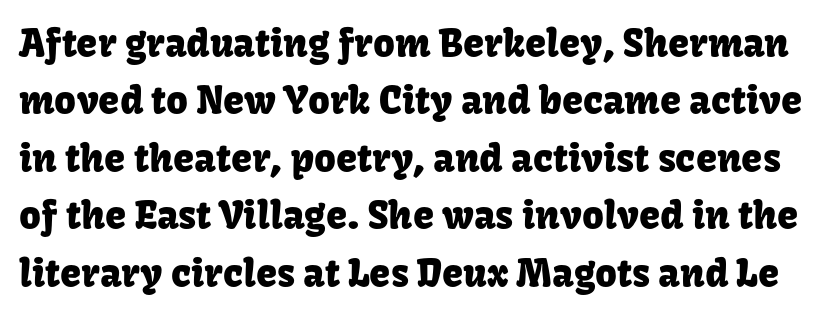
{"serif": "no", "italic": "no", "width": "normal", "stroke_contrast": "low", "x_height": "medium", "monospaced": "no", "underline": "no", "line_spacing": "normal", "line_spacing_ratio": 1.51, "letter_spacing": "normal", "letter_spacing_em": 0.0, "glyph_px": 38}
